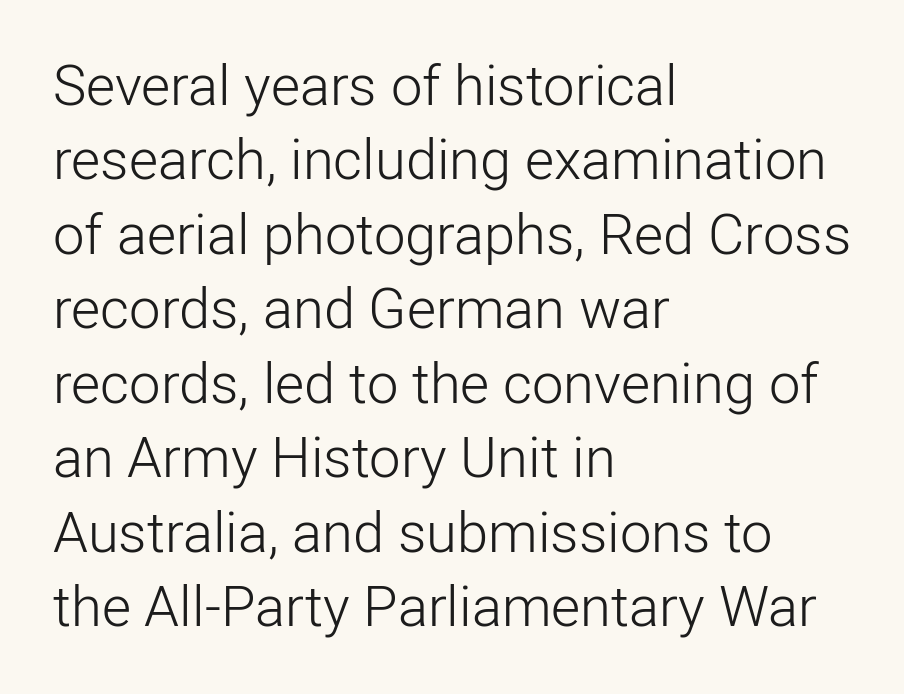
The image shows 56 px light sans-serif type, upright; set left-aligned, normal line spacing (1.33x), normal letter spacing, not underlined; low stroke contrast and a medium x-height.
